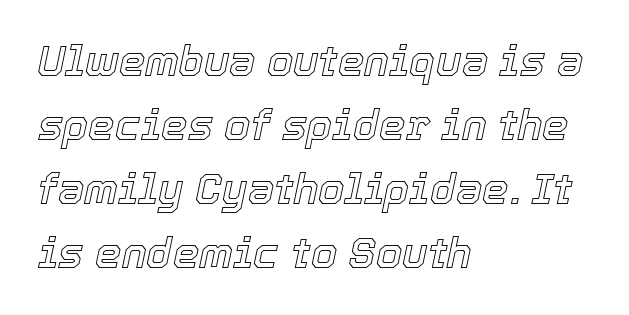
{"italic": "yes", "lean": "right", "slant_degrees": 12, "width": "normal", "x_height": "medium", "monospaced": "no", "underline": "no", "align": "left", "line_spacing": "normal", "line_spacing_ratio": 1.52, "letter_spacing": "normal", "letter_spacing_em": 0.0, "glyph_px": 42}
